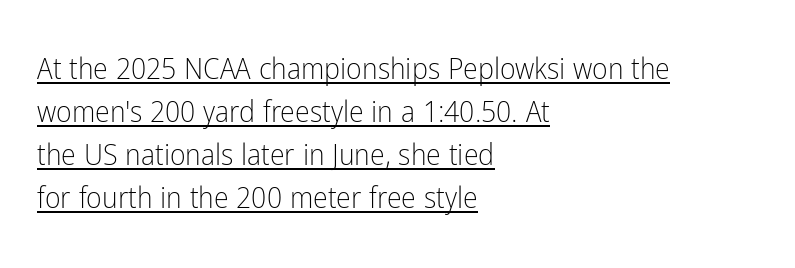
The image shows 30 px light, condensed sans-serif type, upright; set left-aligned, normal line spacing (1.43x), normal letter spacing, underlined; low stroke contrast and a medium x-height.
